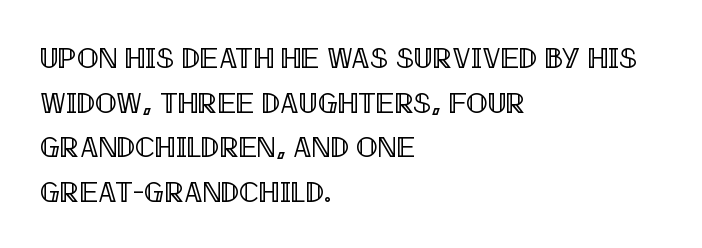
Q: Is the text italic (slanted)? A: No, it is upright.
Q: Is the text underlined? A: No.
Q: How is the paragraph aligned? A: Left-aligned.
Q: Is the spacing between letters normal or unusually wide? A: Normal.
Q: Is the spacing between lines tight, normal or loose? A: Normal.
Q: Width (condensed, normal, or wide)? A: Condensed.
Q: x-height? A: Large.
Q: Monospaced? A: No.
